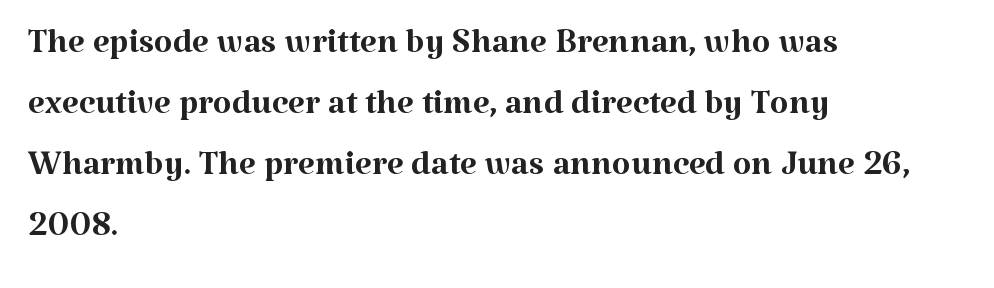
Q: Is the text bold? A: No.
Q: Is the text italic (slanted)? A: No, it is upright.
Q: Is the typeface a serif or a sans-serif typeface? A: Serif.
Q: Is the text underlined? A: No.
Q: How is the paragraph aligned? A: Left-aligned.
Q: Is the spacing between letters normal or unusually wide? A: Normal.
Q: Is the spacing between lines tight, normal or loose? A: Normal.
Q: Width (condensed, normal, or wide)? A: Normal.
Q: Stroke contrast? A: Medium.
Q: x-height? A: Medium.
Q: Monospaced? A: No.
